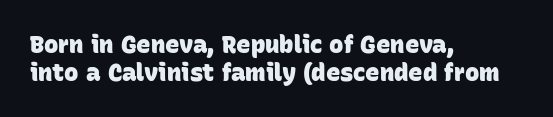
The image shows 24 px bold type; set left-aligned, line spacing 1.16x, normal letter spacing, not underlined.
